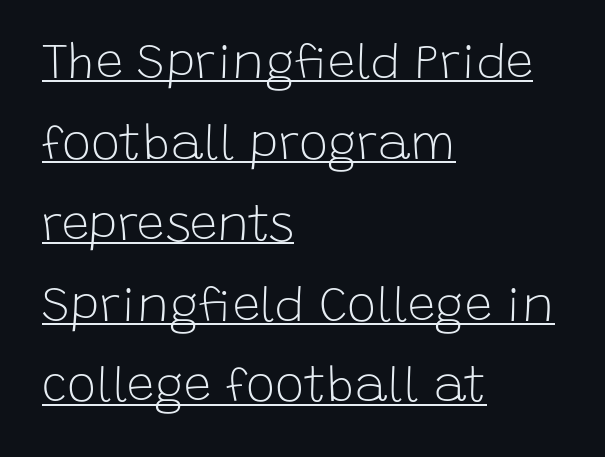
Q: Is the text bold? A: No.
Q: Is the text italic (slanted)? A: No, it is upright.
Q: Is the typeface a serif or a sans-serif typeface? A: Sans-serif.
Q: Is the text underlined? A: Yes.
Q: How is the paragraph aligned? A: Left-aligned.
Q: Is the spacing between letters normal or unusually wide? A: Normal.
Q: Is the spacing between lines tight, normal or loose? A: Normal.
Q: Width (condensed, normal, or wide)? A: Normal.
Q: Stroke contrast? A: Low.
Q: x-height? A: Large.
Q: Monospaced? A: No.
